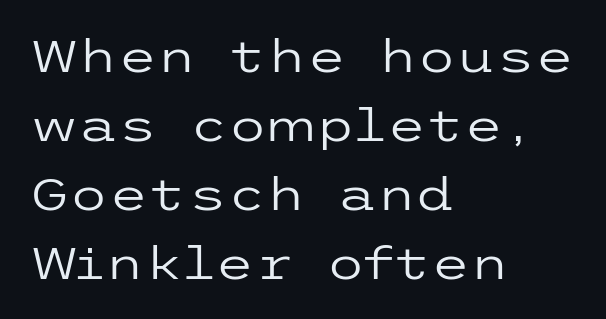
{"serif": "no", "italic": "no", "bold": "no", "weight": "regular", "width": "wide", "stroke_contrast": "low", "x_height": "medium", "underline": "no", "align": "left", "line_spacing": "normal", "line_spacing_ratio": 1.53, "letter_spacing": "normal", "letter_spacing_em": 0.0, "glyph_px": 45}
